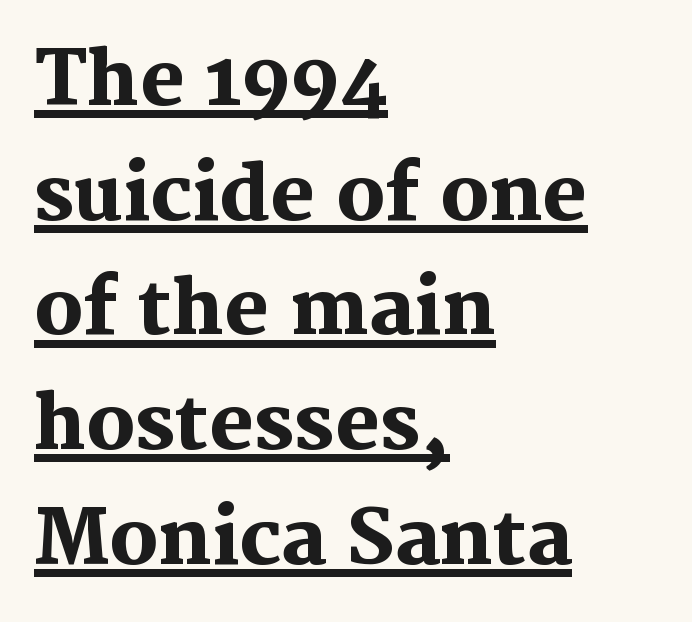
Q: Is the text bold? A: Yes.
Q: Is the text italic (slanted)? A: No, it is upright.
Q: Is the typeface a serif or a sans-serif typeface? A: Serif.
Q: Is the text underlined? A: Yes.
Q: How is the paragraph aligned? A: Left-aligned.
Q: Is the spacing between letters normal or unusually wide? A: Normal.
Q: Is the spacing between lines tight, normal or loose? A: Normal.
Q: Width (condensed, normal, or wide)? A: Normal.
Q: Stroke contrast? A: Medium.
Q: x-height? A: Medium.
Q: Monospaced? A: No.
